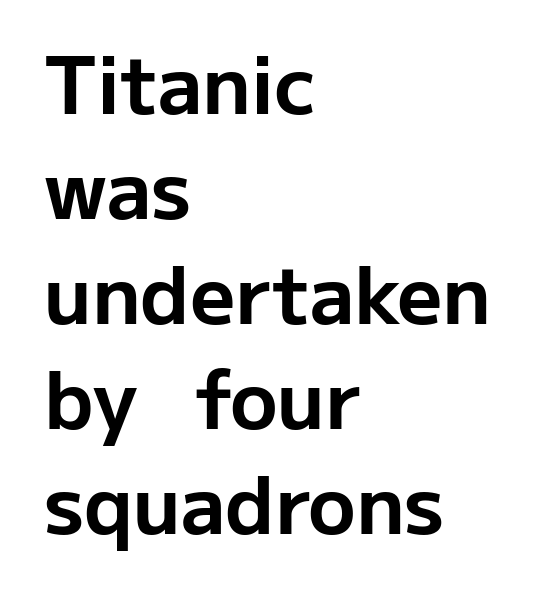
{"serif": "no", "italic": "no", "bold": "yes", "weight": "bold", "width": "normal", "stroke_contrast": "low", "x_height": "medium", "monospaced": "no", "underline": "no", "align": "left", "line_spacing": "normal", "line_spacing_ratio": 1.33, "letter_spacing": "normal", "letter_spacing_em": 0.0, "glyph_px": 79}
